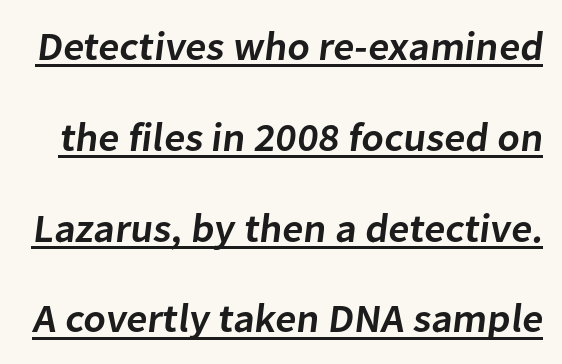
Q: Is the text bold? A: Semi-bold.
Q: Is the typeface a serif or a sans-serif typeface? A: Sans-serif.
Q: Is the text underlined? A: Yes.
Q: Is the spacing between letters normal or unusually wide? A: Normal.
Q: Is the spacing between lines tight, normal or loose? A: Loose.
Q: Width (condensed, normal, or wide)? A: Normal.
Q: Stroke contrast? A: Low.
Q: x-height? A: Medium.
Q: Monospaced? A: No.
